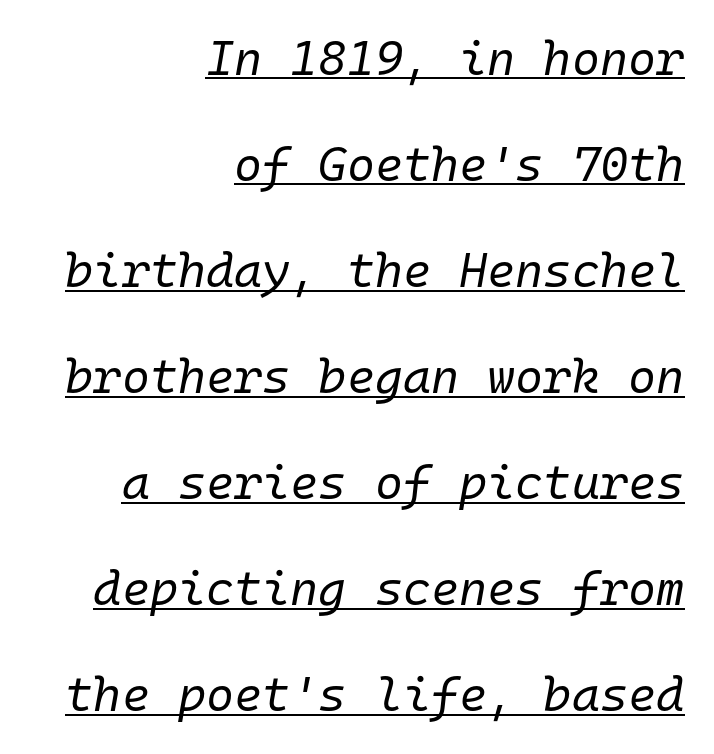
The image shows 48 px regular-weight type, italic (leaning right), monospaced; set right-aligned, loose line spacing (2.21x), normal letter spacing, underlined; low stroke contrast and a medium x-height.
